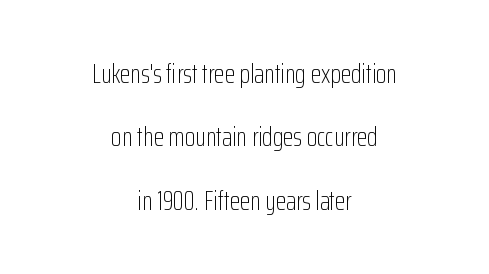
The image shows 27 px text type, upright; set centered, loose line spacing (2.35x), normal letter spacing, not underlined.
